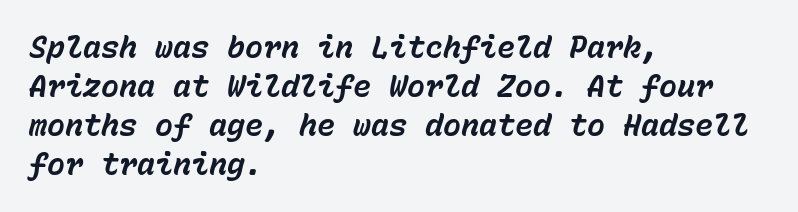
Think of a typewriter: that constant character pitch is what you see here. This sample uses an oblique cut, with every glyph tilted off the vertical. Does the copy run flush right? No — it runs flush left. Is there much room between lines? A standard amount, neither cramped nor airy.
